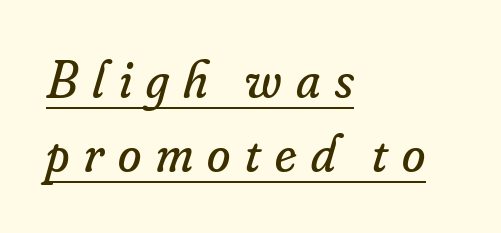
Q: Is the text bold? A: No.
Q: Is the text italic (slanted)? A: Yes, it leans right by about 16 degrees.
Q: Is the typeface a serif or a sans-serif typeface? A: Serif.
Q: Is the text underlined? A: Yes.
Q: How is the paragraph aligned? A: Left-aligned.
Q: Is the spacing between letters normal or unusually wide? A: Unusually wide.
Q: Is the spacing between lines tight, normal or loose? A: Normal.
Q: Width (condensed, normal, or wide)? A: Normal.
Q: Stroke contrast? A: Low.
Q: x-height? A: Small.
Q: Monospaced? A: No.
